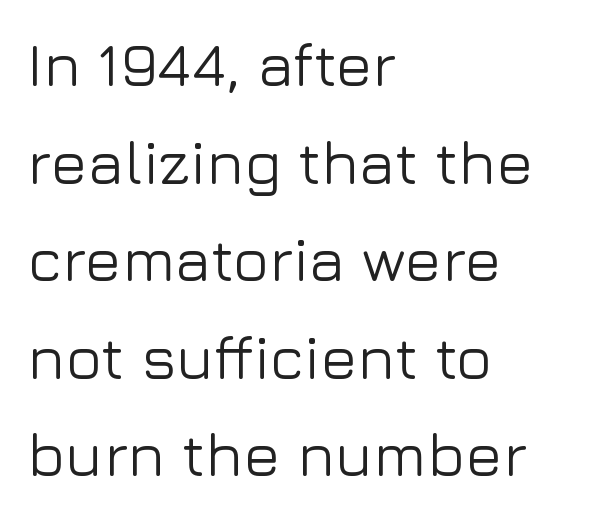
The image shows 61 px sans-serif type, upright; set left-aligned, normal line spacing (1.6x), normal letter spacing, not underlined; low stroke contrast and a medium x-height.
